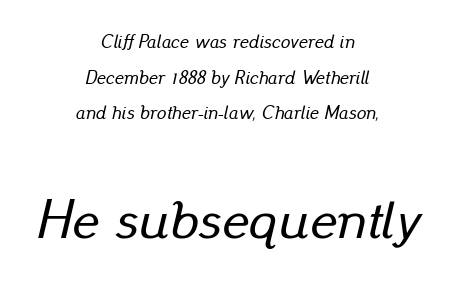
Q: Is the text italic (slanted)? A: Yes, it leans right by about 13 degrees.
Q: Is the text underlined? A: No.
Q: How is the paragraph aligned? A: Centered.
Q: Is the spacing between letters normal or unusually wide? A: Normal.
Q: Which block of text is set in a larger size, the first (top) or the second (bottom)? A: The second (bottom) one.
Q: Width (condensed, normal, or wide)? A: Normal.
Q: Stroke contrast? A: Low.
Q: x-height? A: Small.
Q: Monospaced? A: No.
